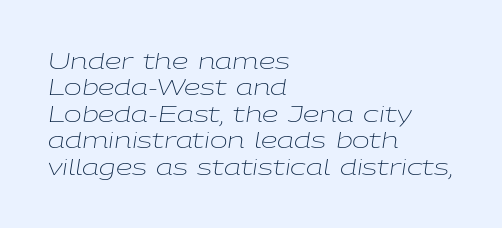
Q: Is the text bold? A: No.
Q: Is the text italic (slanted)? A: Yes, it leans right by about 9 degrees.
Q: Is the text underlined? A: No.
Q: How is the paragraph aligned? A: Left-aligned.
Q: Is the spacing between letters normal or unusually wide? A: Normal.
Q: Is the spacing between lines tight, normal or loose? A: Normal.
